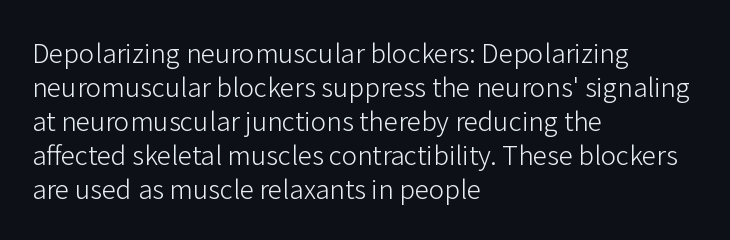
Descenders are the only things crossing below the line. All the whitespace from short lines collects on the right. Characters remain perfectly vertical along every line. The letters sit at their default tracking, neither squeezed nor spread.
